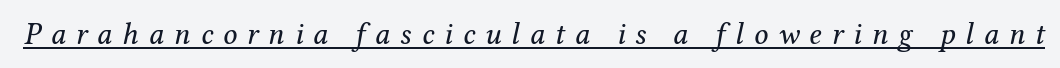
The image shows 31 px regular-weight serif type, italic (leaning right); set unusually wide letter spacing (+0.32 em), underlined; medium stroke contrast and a medium x-height.
